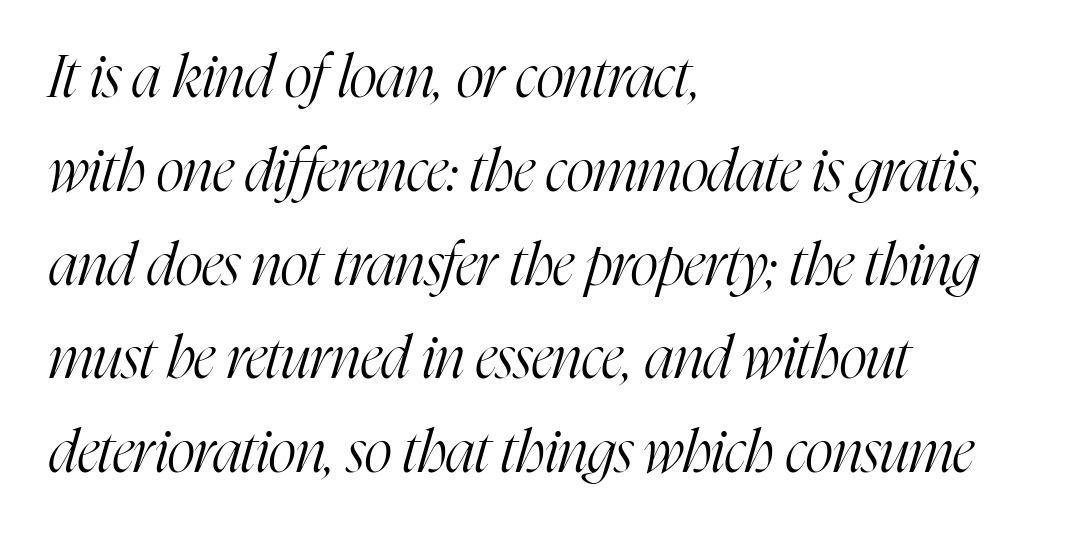
Each line starts at the same left margin while the right side varies. Style check: oblique. Each letter keeps its own natural width here, so spacing adapts to shape. This block has exactly the height ordinary leading produces.
